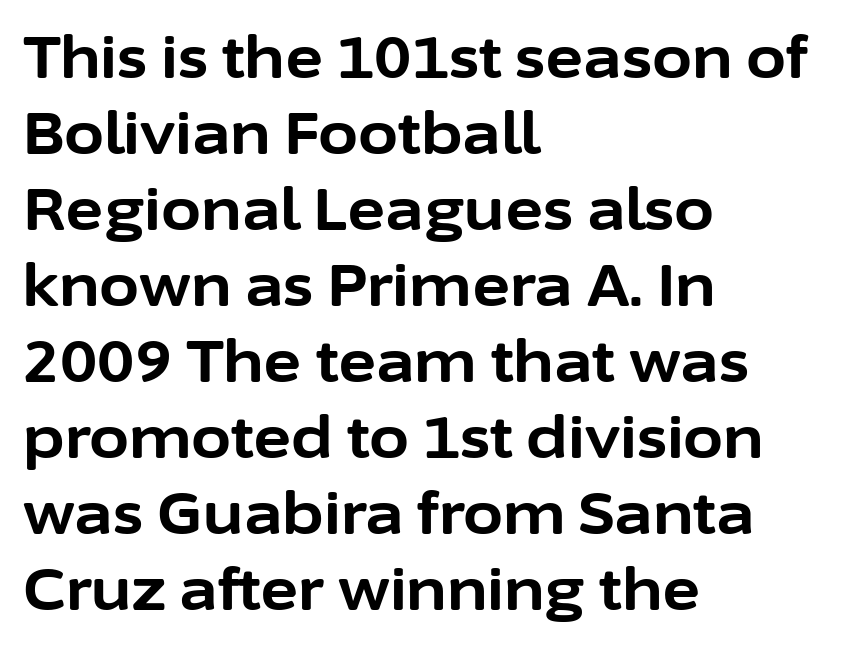
{"serif": "no", "italic": "no", "bold": "yes", "weight": "bold", "width": "normal", "stroke_contrast": "low", "x_height": "medium", "monospaced": "no", "underline": "no", "align": "left", "line_spacing": "normal", "line_spacing_ratio": 1.31, "letter_spacing": "normal", "letter_spacing_em": 0.0, "glyph_px": 58}
